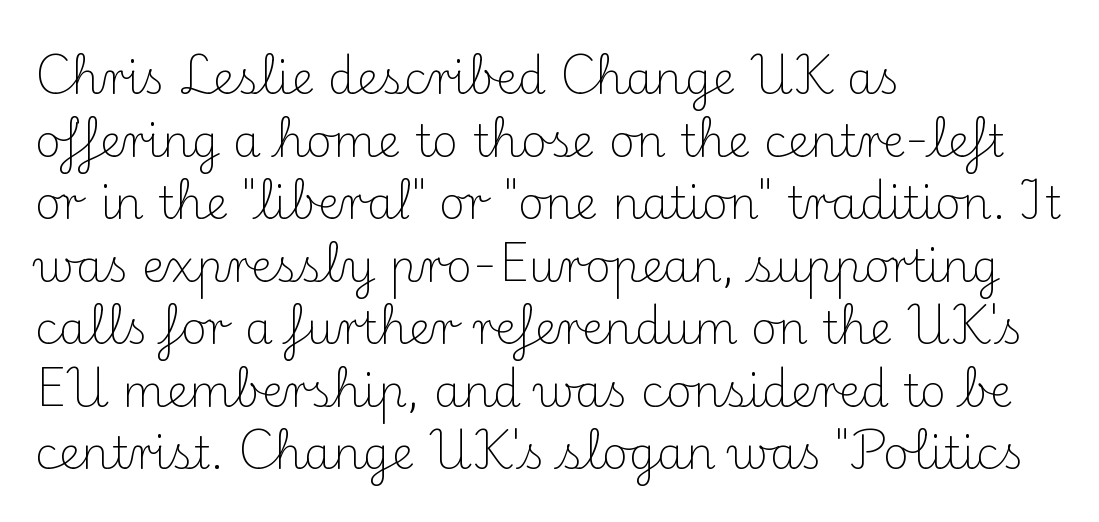
This sample has the flowing, uneven cadence of proportional lettering. Spacing between characters is what you'd get straight out of the box. The passage shown is typeset with a serif family. The font is comparable to plain body text, perhaps lighter.
